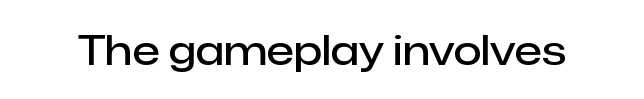
Q: Is the text bold? A: Semi-bold.
Q: Is the text italic (slanted)? A: No, it is upright.
Q: Is the typeface a serif or a sans-serif typeface? A: Sans-serif.
Q: Is the text underlined? A: No.
Q: Is the spacing between letters normal or unusually wide? A: Normal.
Q: Width (condensed, normal, or wide)? A: Normal.
Q: Stroke contrast? A: Low.
Q: x-height? A: Medium.
Q: Monospaced? A: No.
